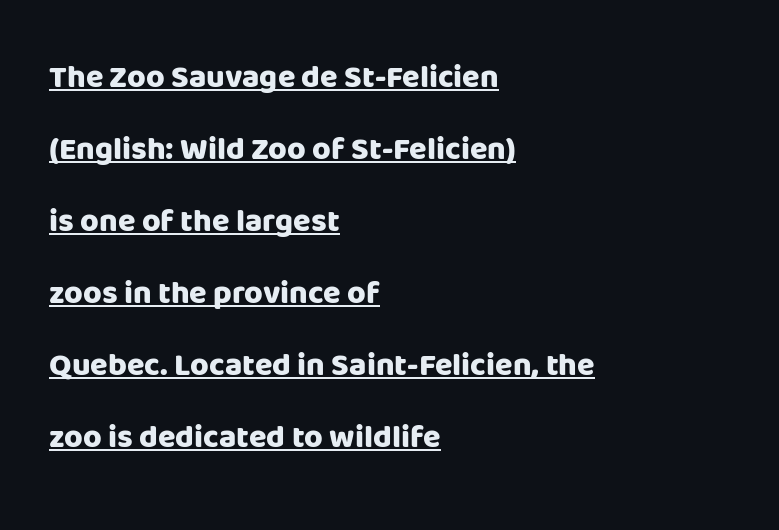
The strokes are fattened all the way to bold. Letter spacing: default. What decoration does the sample have? An underline. Every character sits straight up, as roman type does.
